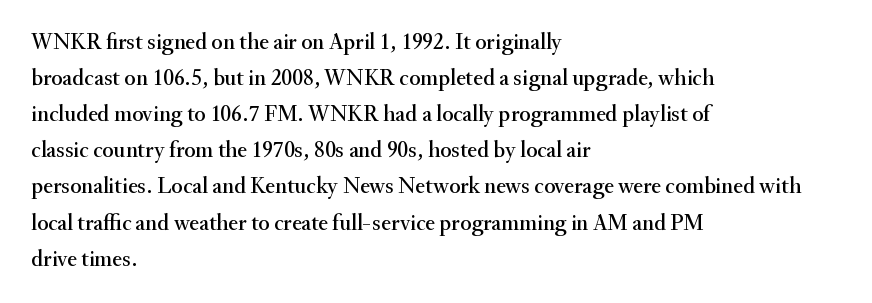
The image shows 23 px text type, upright; set left-aligned, normal line spacing (1.57x), normal letter spacing, not underlined.
